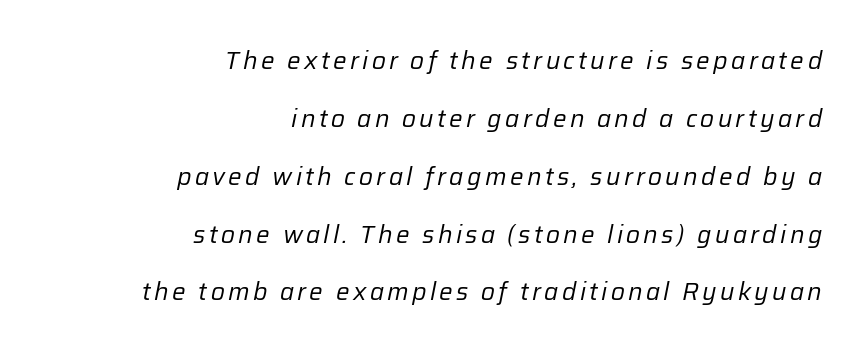
{"italic": "yes", "lean": "right", "slant_degrees": 12, "bold": "no", "underline": "no", "align": "right", "line_spacing": "loose", "line_spacing_ratio": 2.41, "glyph_px": 24}
